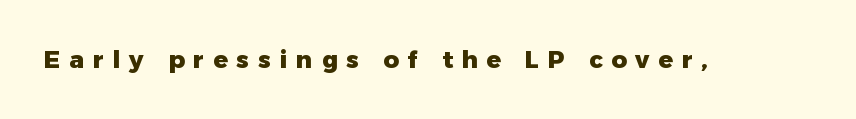
Heft: maximum for text — a bold. The tracking jumps out immediately: characters are airy and widely separated. The lettering stays uniformly vertical, giving the passage a roman look. The passage shown is not underscored anywhere.
